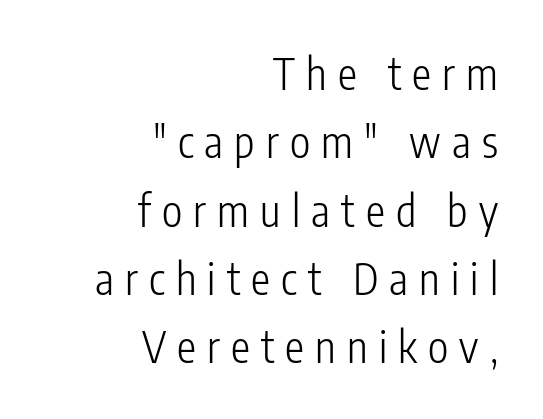
Rule under the text: the space is simply empty. Do the characters align in a grid? No, the font is proportional. The typeface has the unassuming heft of standard copy or less. What stands out about the letter spacing? Its width — letters are far apart. Which margin do the lines hug? The right one — the left edge is uneven.
